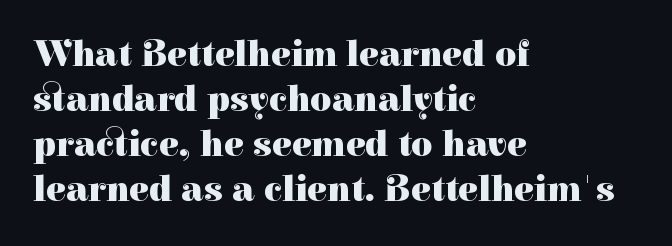
The text block is weighted toward the left margin, trailing off unevenly rightward. Proportional: the letters do not fall into vertical columns. Decoration check: the copy has no underline. A typesetter would mark this as roman, not italic.
